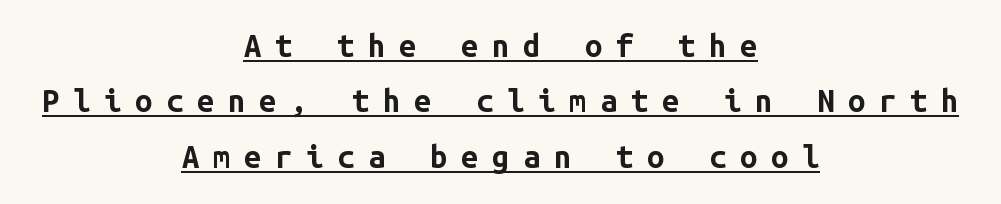
These lines are composed in type without serifs. Observe the wide spacing: letters keep a clear distance from each other. Alignment: centered. Tall strokes in this sample are plumb rather than angled.
